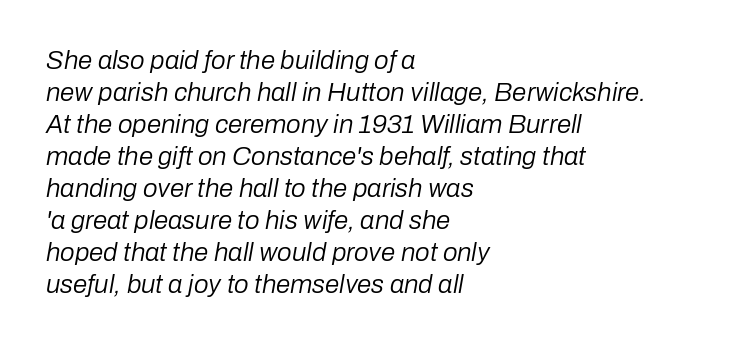
Q: Is the text bold? A: No.
Q: Is the text italic (slanted)? A: Yes, it leans right by about 10 degrees.
Q: Is the text underlined? A: No.
Q: How is the paragraph aligned? A: Left-aligned.
Q: Is the spacing between letters normal or unusually wide? A: Normal.
